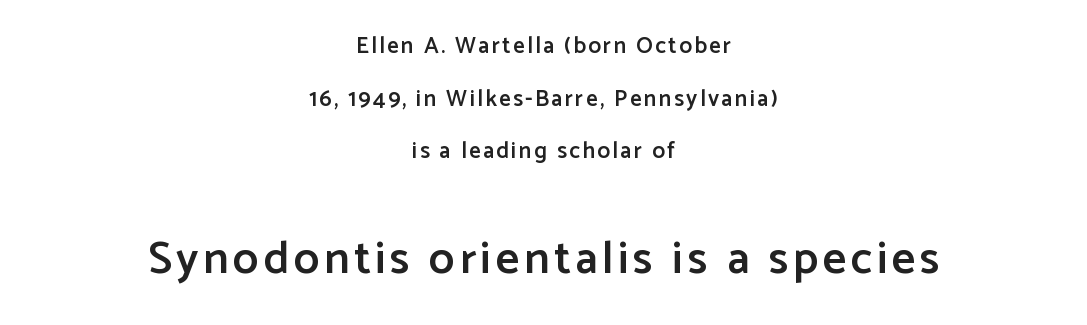
Q: Is the text bold? A: Semi-bold.
Q: Is the text italic (slanted)? A: No, it is upright.
Q: Is the typeface a serif or a sans-serif typeface? A: Sans-serif.
Q: Is the text underlined? A: No.
Q: How is the paragraph aligned? A: Centered.
Q: Is the spacing between lines tight, normal or loose? A: Loose.
Q: Which block of text is set in a larger size, the first (top) or the second (bottom)? A: The second (bottom) one.
Q: Width (condensed, normal, or wide)? A: Normal.
Q: Stroke contrast? A: Low.
Q: x-height? A: Medium.
Q: Monospaced? A: No.
